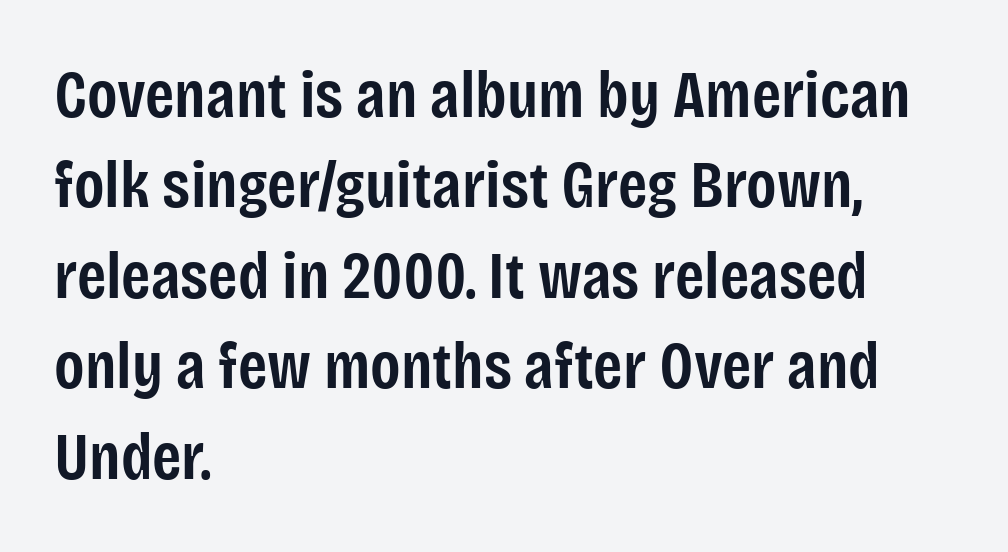
The image shows 67 px semibold, condensed sans-serif type, upright; set left-aligned, normal line spacing (1.35x), normal letter spacing, not underlined; low stroke contrast and a large x-height.
